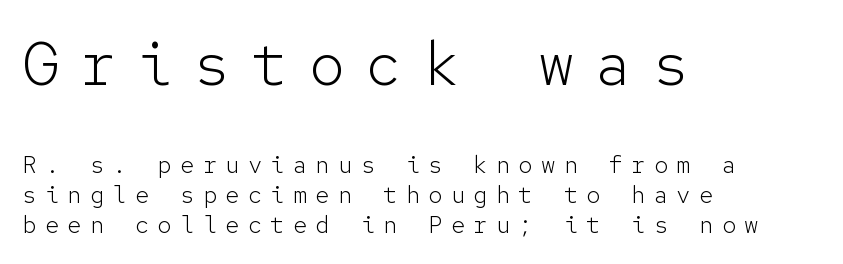
{"serif": "no", "italic": "no", "bold": "no", "weight": "light", "width": "normal", "stroke_contrast": "low", "x_height": "medium", "monospaced": "yes", "underline": "no", "align": "left", "line_spacing": "normal", "line_spacing_ratio": 1.26, "letter_spacing": "wide", "letter_spacing_em": 0.34, "larger_block": "first", "size_ratio": 2.54, "glyph_px": 61}
